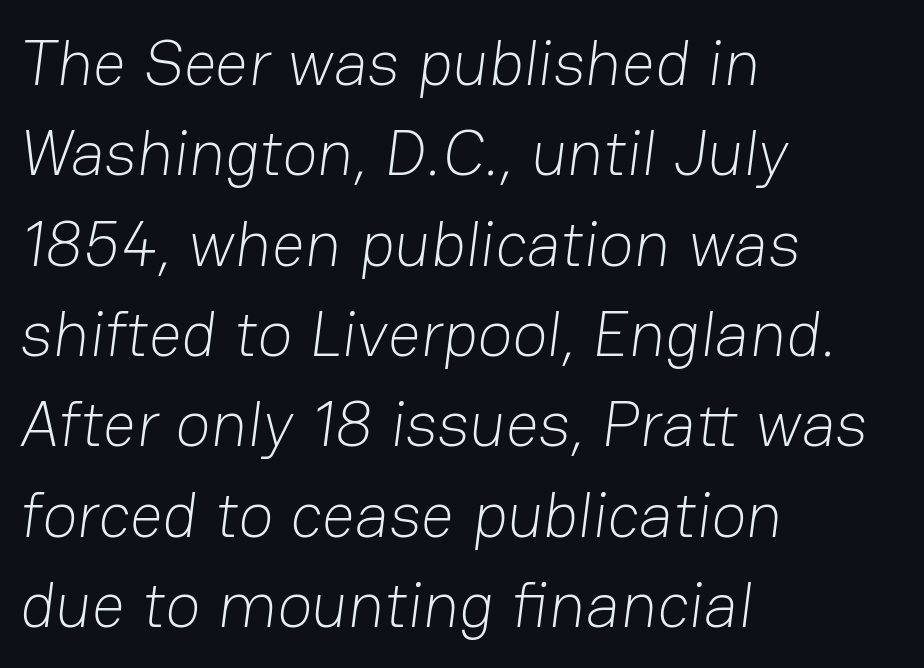
The image shows 65 px light sans-serif type; set left-aligned, normal line spacing (1.39x), normal letter spacing, not underlined; low stroke contrast and a medium x-height.
